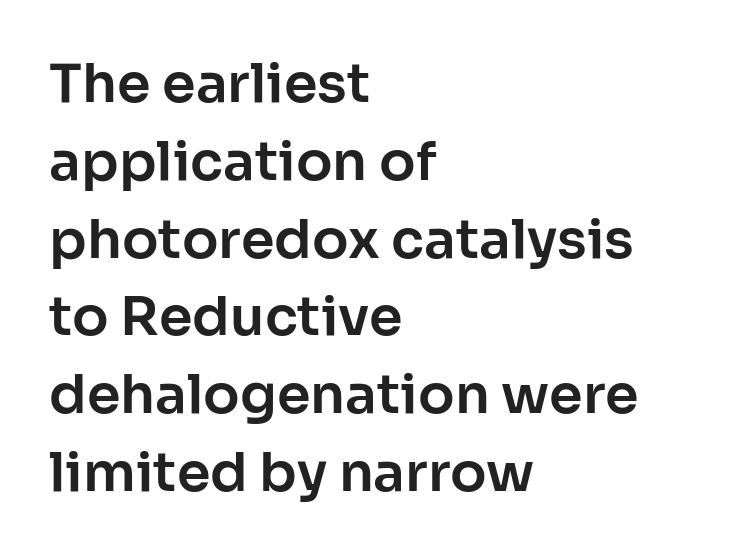
Q: Is the text italic (slanted)? A: No, it is upright.
Q: Is the typeface a serif or a sans-serif typeface? A: Sans-serif.
Q: Is the text underlined? A: No.
Q: How is the paragraph aligned? A: Left-aligned.
Q: Is the spacing between letters normal or unusually wide? A: Normal.
Q: Is the spacing between lines tight, normal or loose? A: Normal.
Q: Width (condensed, normal, or wide)? A: Normal.
Q: Stroke contrast? A: Low.
Q: x-height? A: Medium.
Q: Monospaced? A: No.
